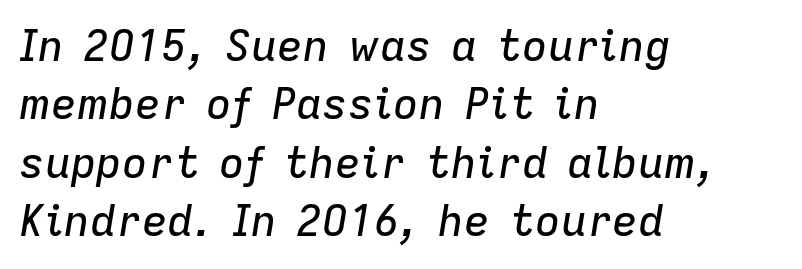
A clean baseline with only descenders dipping below it. What stands out about the letter spacing? Nothing — it is the standard amount. In CSS terms this would be text-align: left. The rendering uses natural spacing where letterforms have individual widths. The specimen reads as italic at a glance.
